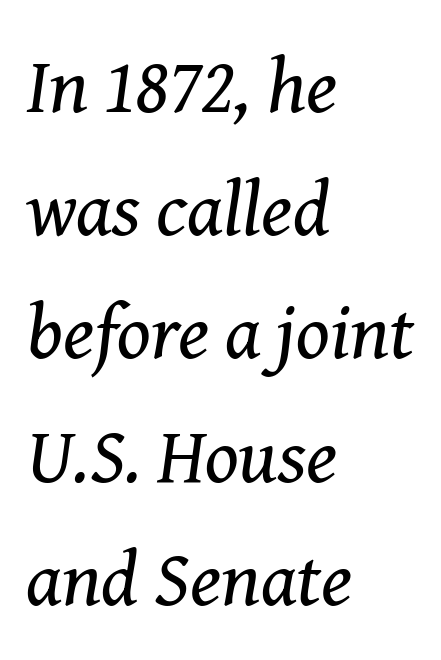
The text block is weighted toward the left margin, trailing off unevenly rightward. Character widths vary here, with narrow letters taking less room than wide ones. The line texture is even and compact thanks to regular tracking. Honestly, there is no underline to notice here at all. Looking at the ascenders, they clearly lean.
